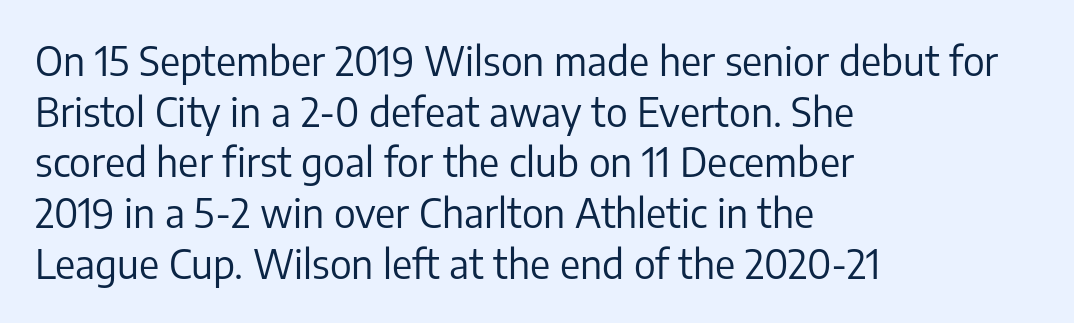
The image shows 39 px regular-weight sans-serif type, upright; set left-aligned, normal line spacing (1.3x), normal letter spacing, not underlined; low stroke contrast and a medium x-height.
